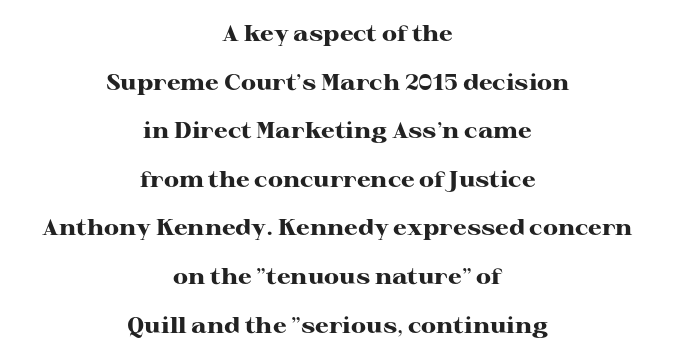
Q: Is the text bold? A: Yes.
Q: Is the text italic (slanted)? A: No, it is upright.
Q: Is the text underlined? A: No.
Q: How is the paragraph aligned? A: Centered.
Q: Is the spacing between letters normal or unusually wide? A: Normal.
Q: Is the spacing between lines tight, normal or loose? A: Loose.
